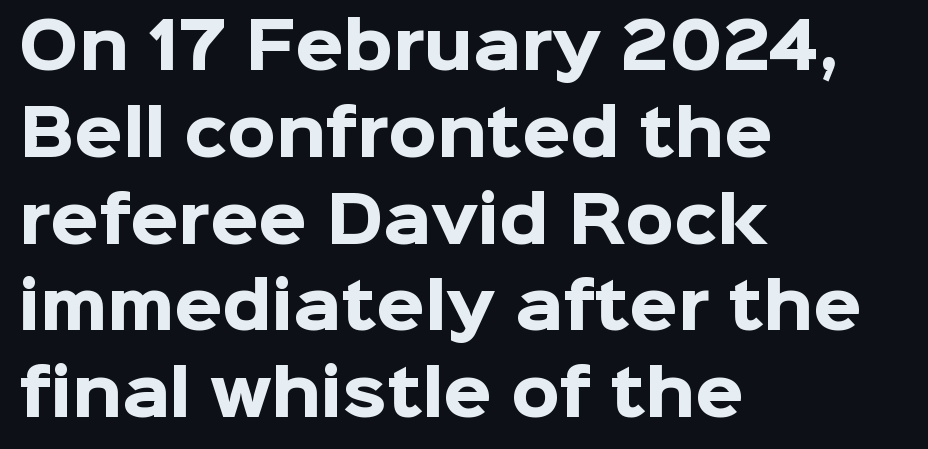
Q: Is the text bold? A: Yes.
Q: Is the text italic (slanted)? A: No, it is upright.
Q: Is the typeface a serif or a sans-serif typeface? A: Sans-serif.
Q: Is the text underlined? A: No.
Q: How is the paragraph aligned? A: Left-aligned.
Q: Is the spacing between letters normal or unusually wide? A: Normal.
Q: Is the spacing between lines tight, normal or loose? A: Normal.
Q: Width (condensed, normal, or wide)? A: Normal.
Q: Stroke contrast? A: Low.
Q: x-height? A: Medium.
Q: Monospaced? A: No.
